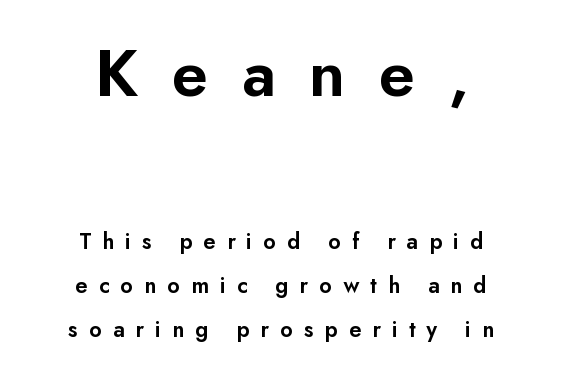
Check under the words: just untouched page. What weight is shown? A semibold, between regular and bold. You could fit nearly another row in the gap between these rows. Do the characters align in a grid? No, the font is proportional. This is the regular roman posture of the typeface. Type size steps down from the first block to the second.
